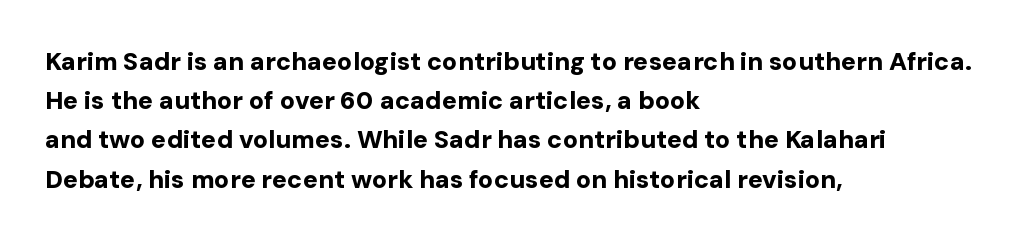
There is no visible air inserted between adjacent glyphs. This sample is left-justified, so line endings fall wherever the words run out. Normally led — the rows are evenly, conventionally spaced. The lettering holds an erect, upright posture throughout.
